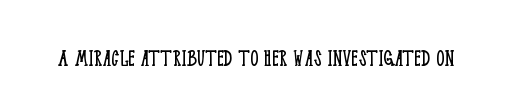
The image shows 26 px text type, upright; set normal letter spacing, not underlined.
